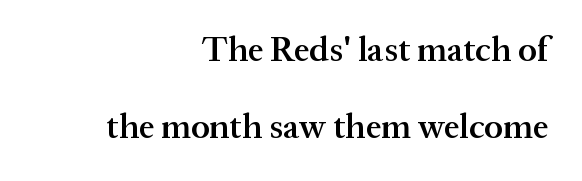
{"serif": "yes", "italic": "no", "bold": "semi", "weight": "semibold", "width": "normal", "stroke_contrast": "medium", "x_height": "medium", "monospaced": "no", "underline": "no", "align": "right", "line_spacing": "loose", "line_spacing_ratio": 2.19, "letter_spacing": "normal", "letter_spacing_em": 0.0, "glyph_px": 35}
